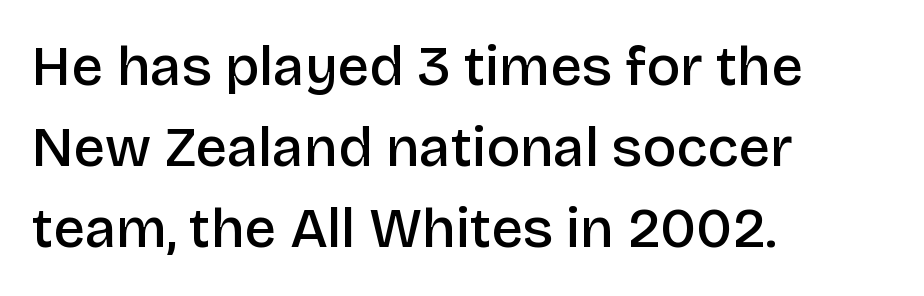
Q: Is the text bold? A: Semi-bold.
Q: Is the text italic (slanted)? A: No, it is upright.
Q: Is the typeface a serif or a sans-serif typeface? A: Sans-serif.
Q: Is the text underlined? A: No.
Q: How is the paragraph aligned? A: Left-aligned.
Q: Is the spacing between letters normal or unusually wide? A: Normal.
Q: Is the spacing between lines tight, normal or loose? A: Normal.
Q: Width (condensed, normal, or wide)? A: Normal.
Q: Stroke contrast? A: Low.
Q: x-height? A: Large.
Q: Monospaced? A: No.
